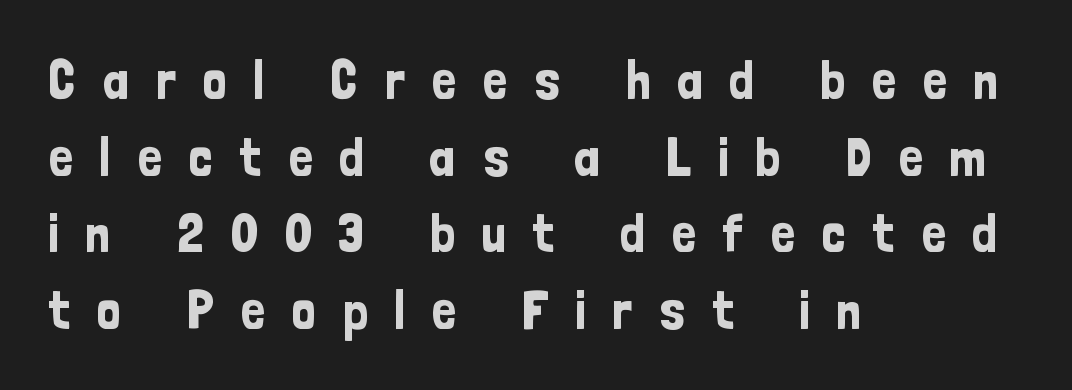
Normally led — the rows are evenly, conventionally spaced. Has an underline been added? It has not. In CSS terms this would be text-align: left. Style check: upright.
